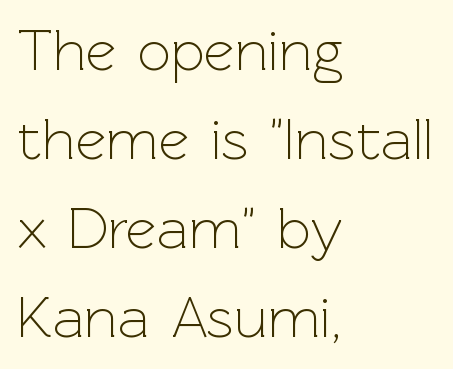
Typeset ragged right — the left edge is the straight one. Successive baselines arrive at the customary interval. On a weight scale, this lands at 450 or below. The face used here is rendered with its standard letterfit.
